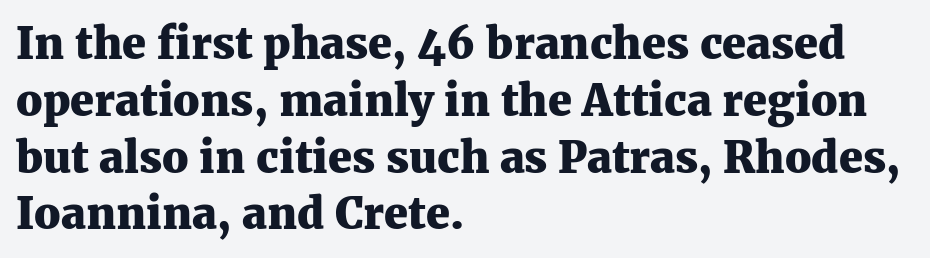
{"serif": "yes", "italic": "no", "bold": "yes", "weight": "heavy", "width": "normal", "stroke_contrast": "medium", "x_height": "medium", "monospaced": "no", "underline": "no", "align": "left", "line_spacing": "normal", "line_spacing_ratio": 1.32, "letter_spacing": "normal", "letter_spacing_em": 0.0, "glyph_px": 43}
